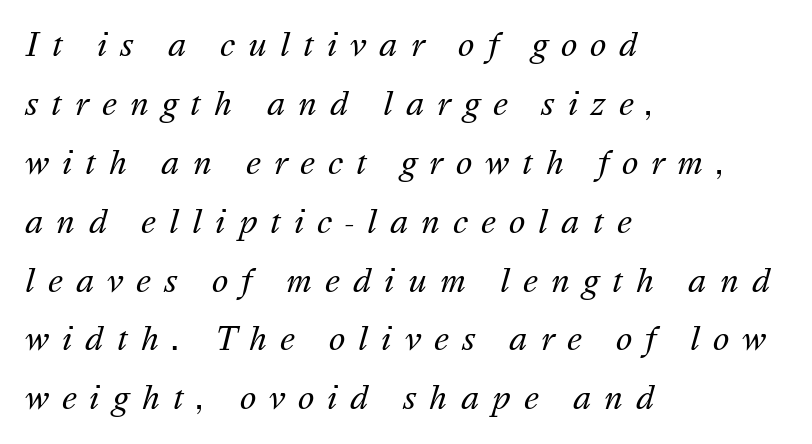
Note the varied advance widths — an 'i' is clearly narrower than an 'm'. Rows of type keep a wide berth in the vertical direction. Emphasis-style slanted type is in use. Spacing between characters has been opened up far beyond the box default. Does the copy run flush right? No — it runs flush left. Quick note: underline off.
